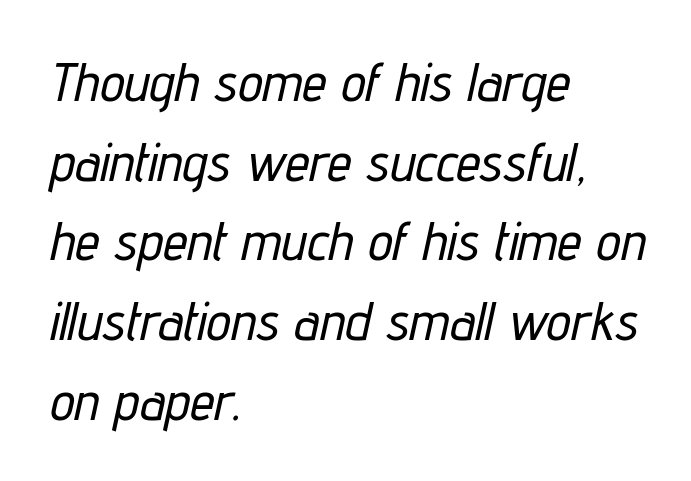
A typesetter would call this proportional, since set widths differ per character. The letterforms sit shoulder to shoulder at normal distance. The rag falls on the right side of this text block. Nobody drew a line under any word here. The face used here has a pronounced slope to its letters. This block has exactly the height ordinary leading produces.
